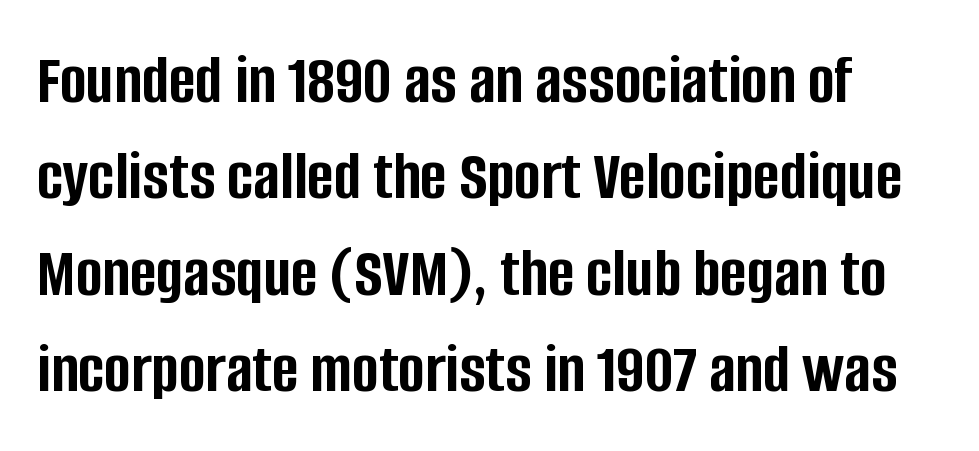
Q: Is the text bold? A: Yes.
Q: Is the text italic (slanted)? A: No, it is upright.
Q: Is the typeface a serif or a sans-serif typeface? A: Sans-serif.
Q: Is the text underlined? A: No.
Q: Is the spacing between letters normal or unusually wide? A: Normal.
Q: Is the spacing between lines tight, normal or loose? A: Normal.
Q: Width (condensed, normal, or wide)? A: Condensed.
Q: Stroke contrast? A: Low.
Q: x-height? A: Large.
Q: Monospaced? A: No.
